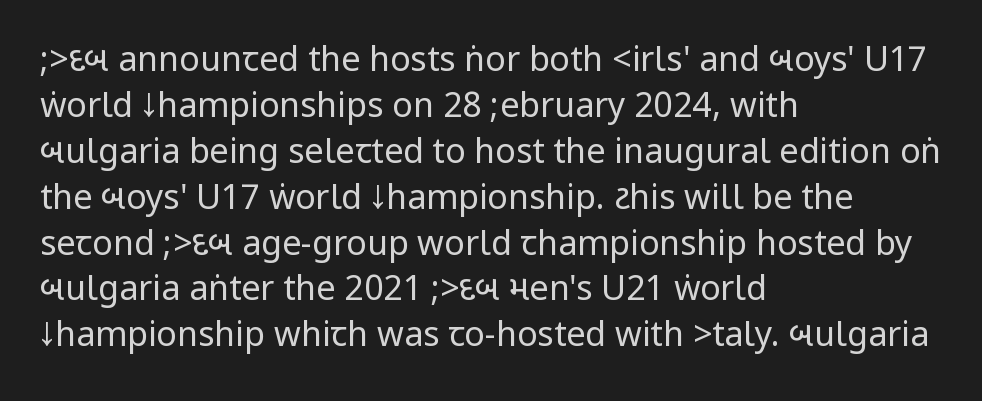
{"serif": "no", "italic": "no", "bold": "no", "weight": "regular", "width": "condensed", "stroke_contrast": "low", "underline": "no", "align": "left", "line_spacing": "normal", "line_spacing_ratio": 1.35, "letter_spacing": "normal", "letter_spacing_em": 0.0, "glyph_px": 34}
